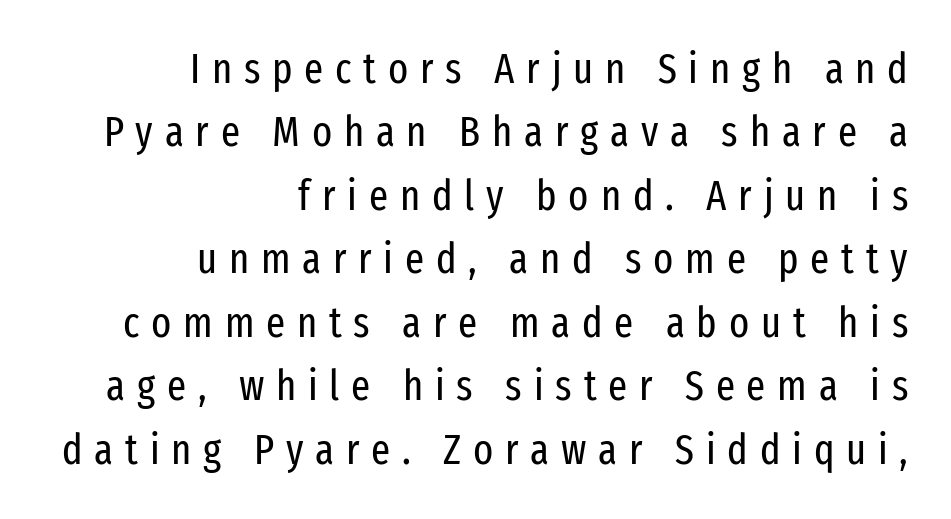
The space beneath each line is pristine and unruled. Layout note: lines flush right. The passage shown stacks its lines at a standard gap. Heft: none added — not bold. Spacing verdict: proportional, widths tailored to each character.
